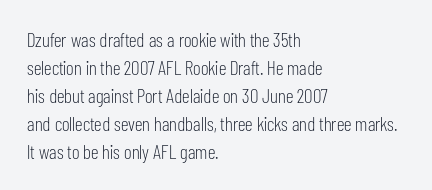
A roman cut, with each character standing at attention. Compared with a centered layout, this one pins lines to the left instead. Evenly set lines give the paragraph a standard silhouette. Heft: none added — not bold. The baseline area is clear.
